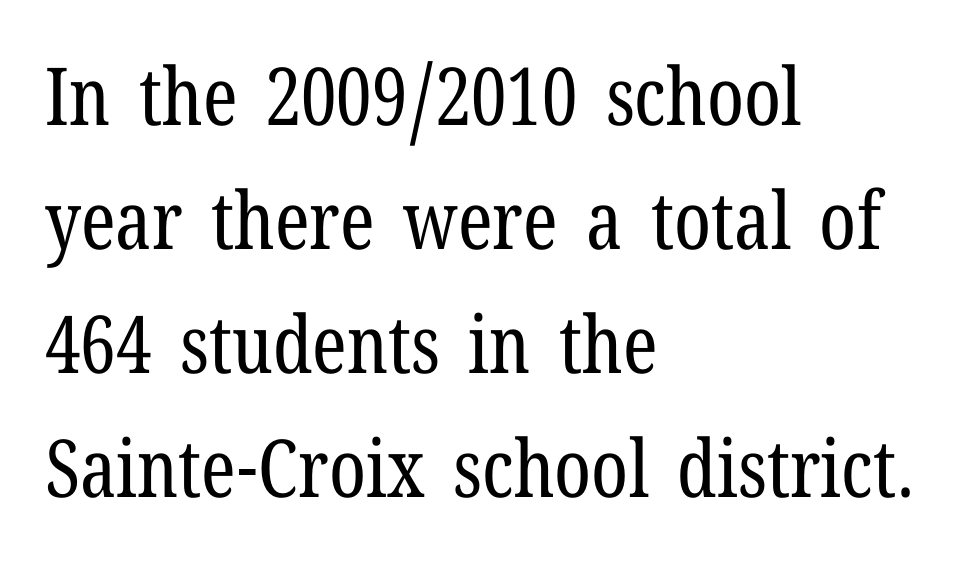
The image shows 80 px regular-weight, condensed serif type, upright; set left-aligned, normal line spacing (1.55x), normal letter spacing, not underlined; low stroke contrast and a medium x-height.
